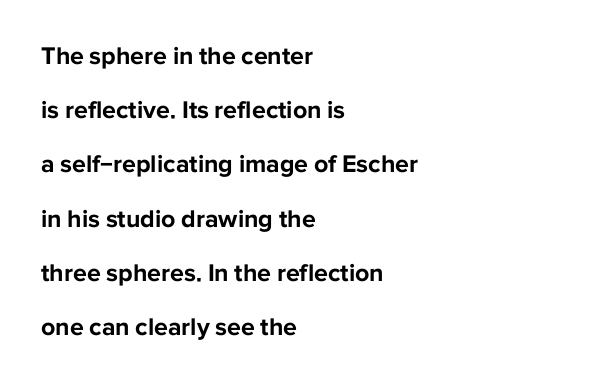
The leading is generous, giving the passage an open texture. Alignment: flush left. These lines keep a tight, regular rhythm from letter to letter. These lines carry a lot of weight — the face is fully bold. The glyphs are unaccompanied by any horizontal stroke below them. Tall strokes in this sample are plumb rather than angled.
